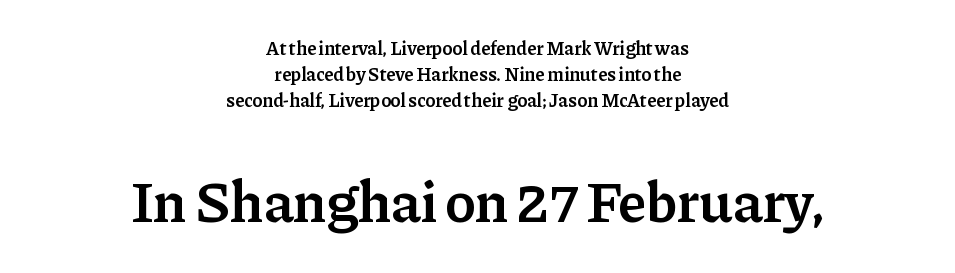
Q: Is the text bold? A: Semi-bold.
Q: Is the text italic (slanted)? A: No, it is upright.
Q: Is the typeface a serif or a sans-serif typeface? A: Serif.
Q: Is the text underlined? A: No.
Q: How is the paragraph aligned? A: Centered.
Q: Is the spacing between letters normal or unusually wide? A: Normal.
Q: Is the spacing between lines tight, normal or loose? A: Normal.
Q: Which block of text is set in a larger size, the first (top) or the second (bottom)? A: The second (bottom) one.
Q: Width (condensed, normal, or wide)? A: Normal.
Q: Stroke contrast? A: Low.
Q: x-height? A: Medium.
Q: Monospaced? A: No.
